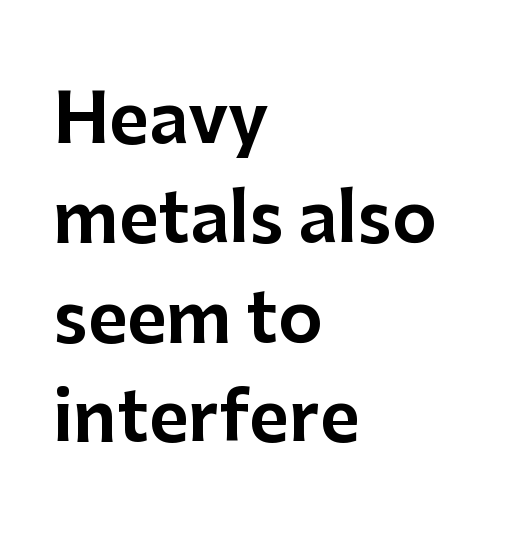
Q: Is the text italic (slanted)? A: No, it is upright.
Q: Is the typeface a serif or a sans-serif typeface? A: Sans-serif.
Q: Is the text underlined? A: No.
Q: How is the paragraph aligned? A: Left-aligned.
Q: Is the spacing between letters normal or unusually wide? A: Normal.
Q: Is the spacing between lines tight, normal or loose? A: Normal.
Q: Width (condensed, normal, or wide)? A: Normal.
Q: Stroke contrast? A: Low.
Q: x-height? A: Medium.
Q: Monospaced? A: No.
